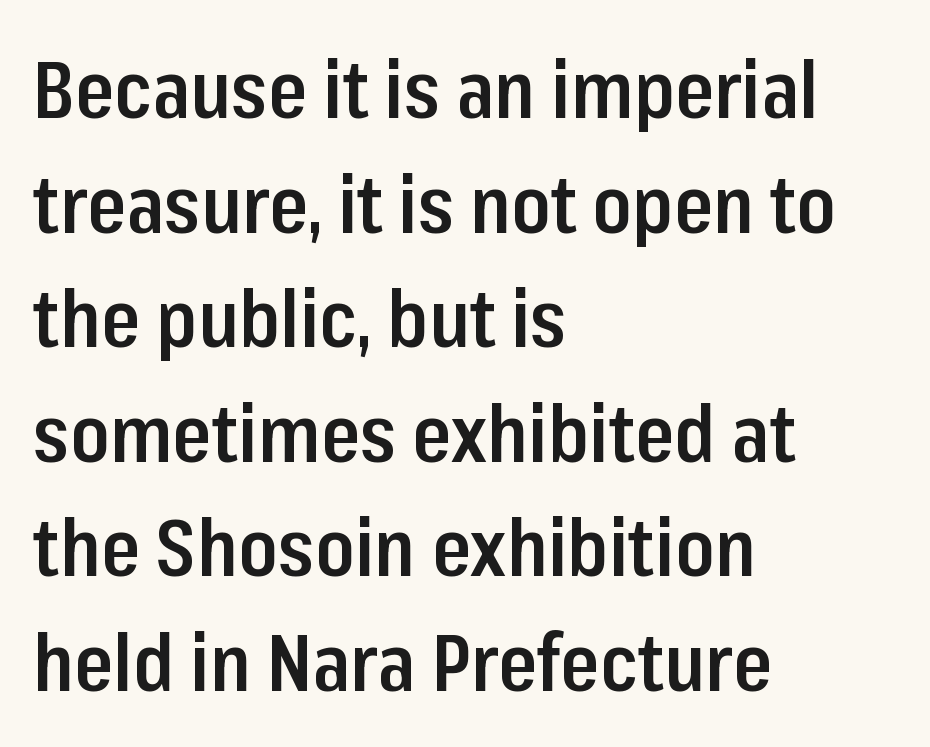
The image shows 79 px semibold, condensed sans-serif type, upright; set left-aligned, normal line spacing (1.45x), normal letter spacing, not underlined; low stroke contrast and a medium x-height.
